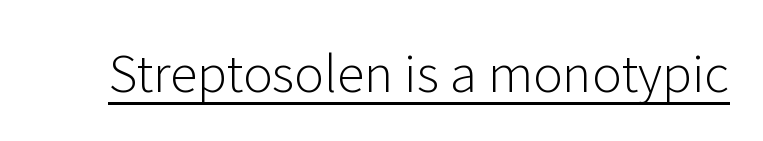
Varying glyph widths throughout — classic text-font behaviour. The sample's only ornament is a line tracing under the words. Compared with a typical body face, this is equally light or lighter still. The letters sit at their default tracking, neither squeezed nor spread. The letters stand straight up with perfectly vertical stems. The characters display no serif detailing; their extremities are plain.
